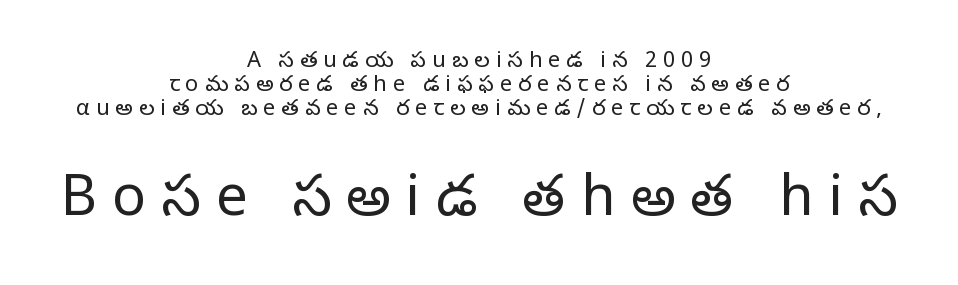
The axis of the letterforms is exactly vertical. Larger block? The one below; the one above is distinctly smaller. Plain, unruled lines of type. I'd call this a serif setting — the letters wear small feet. The line texture is sparse and dotted thanks to wide tracking. The passage shown is not bold in any degree.
